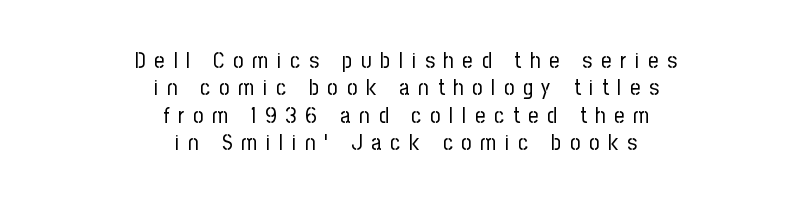
The image shows 22 px text type, upright; set centered, line spacing 1.24x, unusually wide letter spacing (+0.41 em), not underlined.
